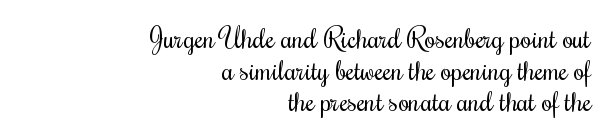
Here the designer chose a conventional face with non-uniform glyph widths. The face used here is rendered with its standard letterfit. The space between consecutive lines is stingy. Descenders hang freely into open space.
